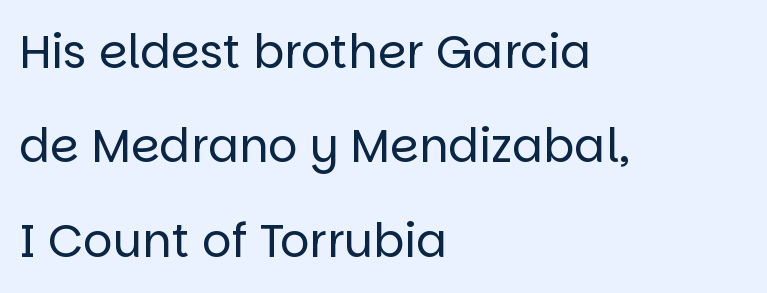
The image shows 46 px regular-weight sans-serif type, upright; set left-aligned, loose line spacing (2.05x), normal letter spacing, not underlined; low stroke contrast and a large x-height.
